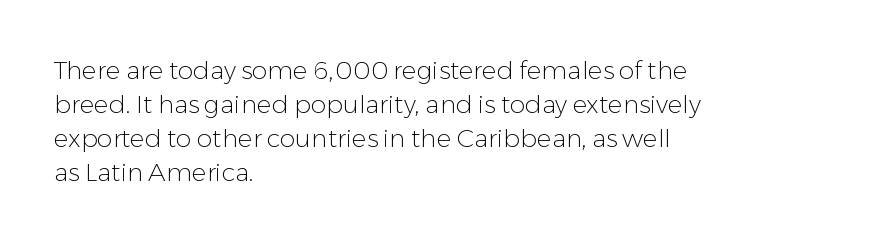
A normal amount of white space separates one row of letters from the next. Honestly, the letter spacing is just normal — you wouldn't notice it. The font's upright variant was chosen for this text. Is this a heavy cut? Hardly; it is regular or lighter. Caption: multi-line text, flush left, ragged right.
